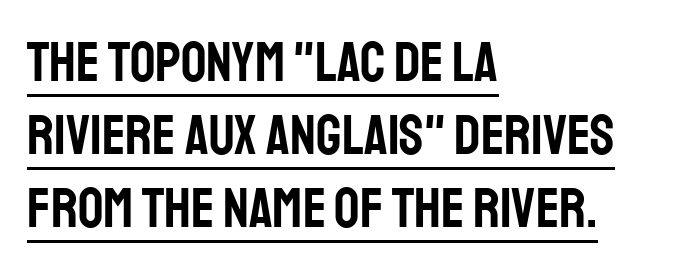
{"serif": "no", "italic": "no", "width": "condensed", "stroke_contrast": "low", "x_height": "large", "monospaced": "no", "underline": "yes", "align": "left", "line_spacing": "normal", "line_spacing_ratio": 1.3, "letter_spacing": "normal", "letter_spacing_em": 0.0, "glyph_px": 56}
